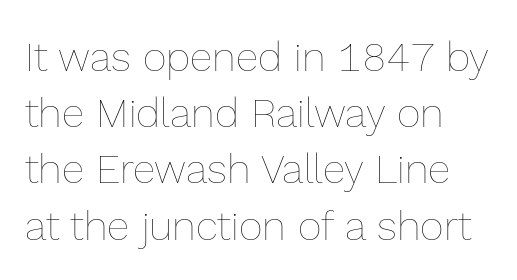
{"italic": "no", "bold": "no", "weight": "thin", "width": "normal", "x_height": "medium", "monospaced": "no", "underline": "no", "align": "left", "line_spacing": "normal", "line_spacing_ratio": 1.37, "letter_spacing": "normal", "letter_spacing_em": 0.0, "glyph_px": 41}
